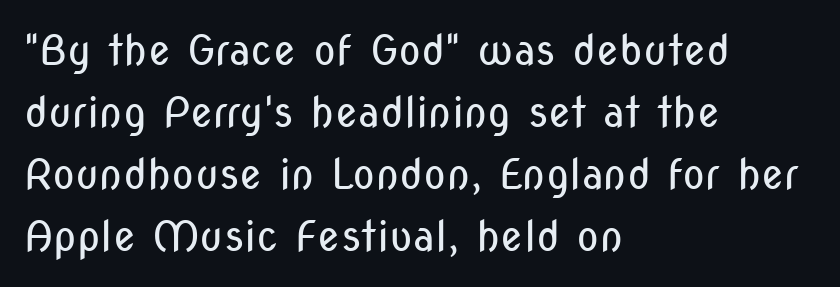
Q: Is the text bold? A: No.
Q: Is the text italic (slanted)? A: No, it is upright.
Q: Is the typeface a serif or a sans-serif typeface? A: Sans-serif.
Q: Is the text underlined? A: No.
Q: How is the paragraph aligned? A: Left-aligned.
Q: Is the spacing between letters normal or unusually wide? A: Normal.
Q: Is the spacing between lines tight, normal or loose? A: Normal.
Q: Width (condensed, normal, or wide)? A: Condensed.
Q: Stroke contrast? A: Low.
Q: x-height? A: Medium.
Q: Monospaced? A: No.
